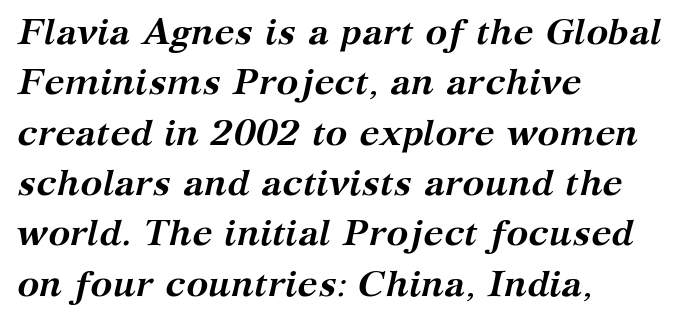
Q: Is the text bold? A: Yes.
Q: Is the text italic (slanted)? A: Yes, it leans right by about 12 degrees.
Q: Is the typeface a serif or a sans-serif typeface? A: Serif.
Q: Is the text underlined? A: No.
Q: How is the paragraph aligned? A: Left-aligned.
Q: Is the spacing between letters normal or unusually wide? A: Normal.
Q: Is the spacing between lines tight, normal or loose? A: Normal.
Q: Width (condensed, normal, or wide)? A: Normal.
Q: Stroke contrast? A: Medium.
Q: x-height? A: Medium.
Q: Monospaced? A: No.
